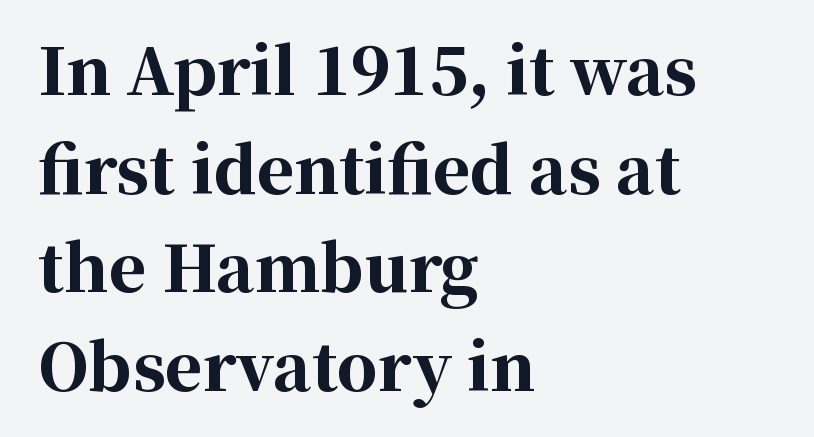
Every character sits straight up, as roman type does. Note the varied advance widths — an 'i' is clearly narrower than an 'm'. The horizontal fit of the characters is conventional and even. Font category for this specimen: serif. Weight: bold. Caption: multi-line text, flush left, ragged right.
